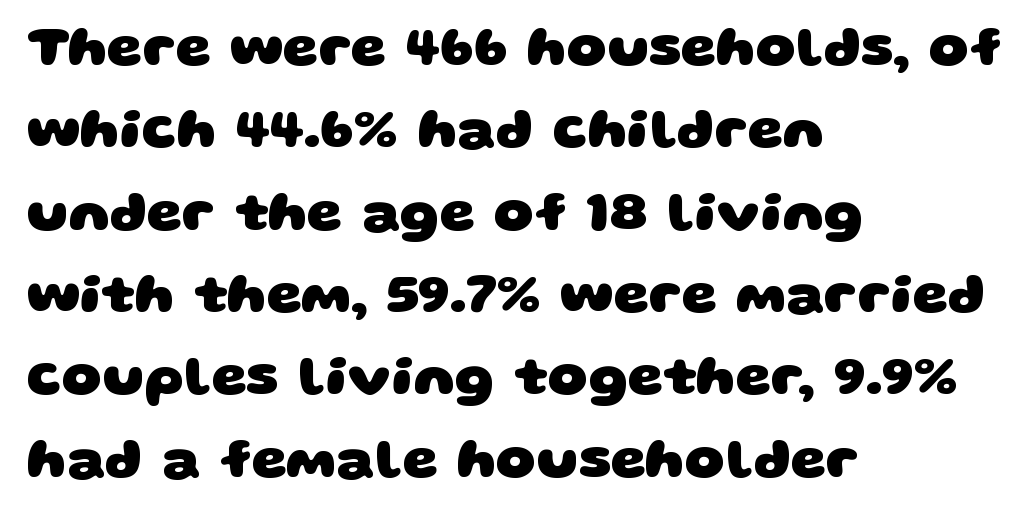
{"serif": "no", "bold": "yes", "weight": "heavy", "width": "wide", "stroke_contrast": "low", "x_height": "large", "monospaced": "no", "underline": "no", "align": "left", "line_spacing": "normal", "line_spacing_ratio": 1.47, "letter_spacing": "normal", "letter_spacing_em": 0.0, "glyph_px": 56}
